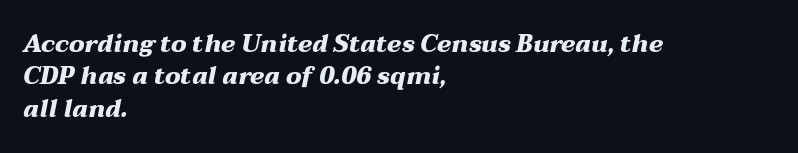
{"italic": "yes", "lean": "right", "slant_degrees": 12, "bold": "yes", "underline": "no", "align": "left", "line_spacing": "normal", "line_spacing_ratio": 1.35, "letter_spacing": "normal", "letter_spacing_em": 0.0, "glyph_px": 24}
